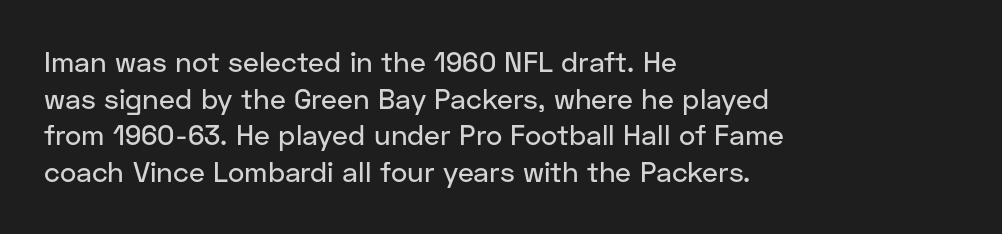
Is there any slant? The stems are plumb. Characters follow at the spacing the type designer built in. This rendering features lettering with no underline. Character widths vary here, with narrow letters taking less room than wide ones. Successive baselines arrive at the customary interval.
